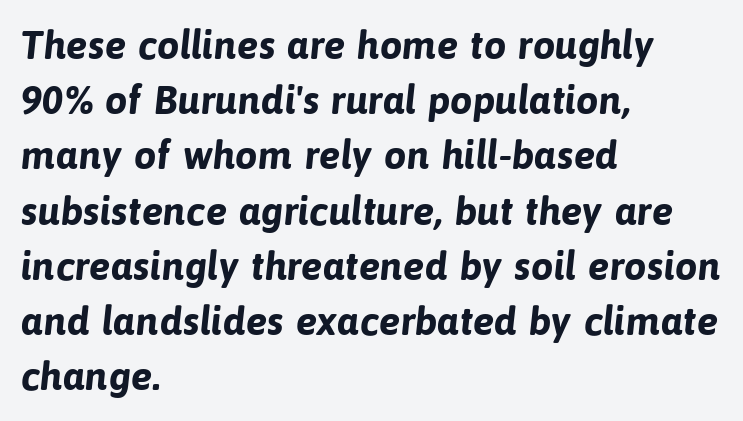
The image shows 40 px bold sans-serif type; set left-aligned, normal line spacing (1.38x), normal letter spacing, not underlined; low stroke contrast and a medium x-height.
